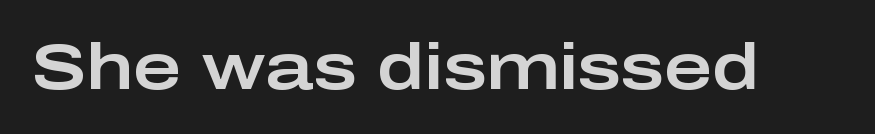
{"serif": "no", "italic": "no", "width": "wide", "stroke_contrast": "low", "x_height": "medium", "monospaced": "no", "underline": "no", "letter_spacing": "normal", "letter_spacing_em": 0.0, "glyph_px": 65}
